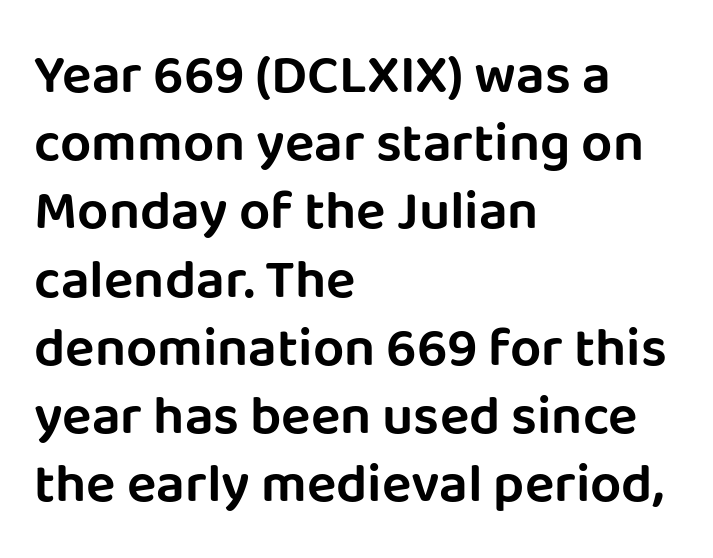
Q: Is the text italic (slanted)? A: No, it is upright.
Q: Is the typeface a serif or a sans-serif typeface? A: Sans-serif.
Q: Is the text underlined? A: No.
Q: How is the paragraph aligned? A: Left-aligned.
Q: Is the spacing between letters normal or unusually wide? A: Normal.
Q: Width (condensed, normal, or wide)? A: Normal.
Q: Stroke contrast? A: Low.
Q: x-height? A: Large.
Q: Monospaced? A: No.
